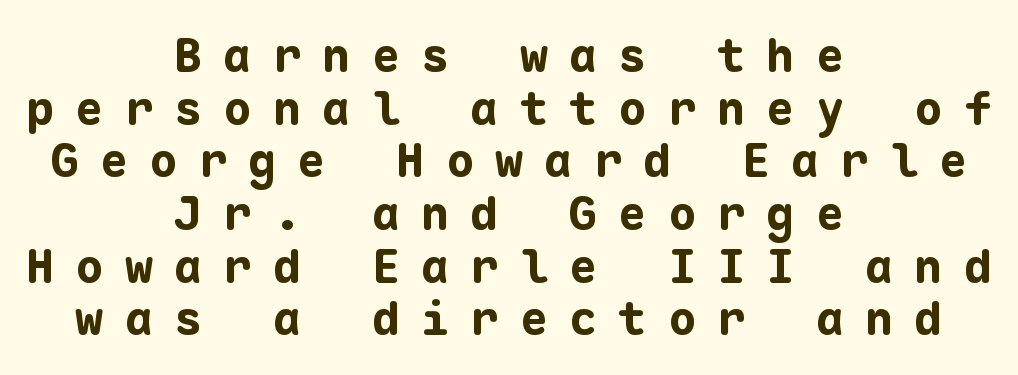
The image shows 47 px bold sans-serif type, upright, monospaced; set centered, tight line spacing (1.12x), unusually wide letter spacing (+0.45 em), not underlined; low stroke contrast and a medium x-height.
